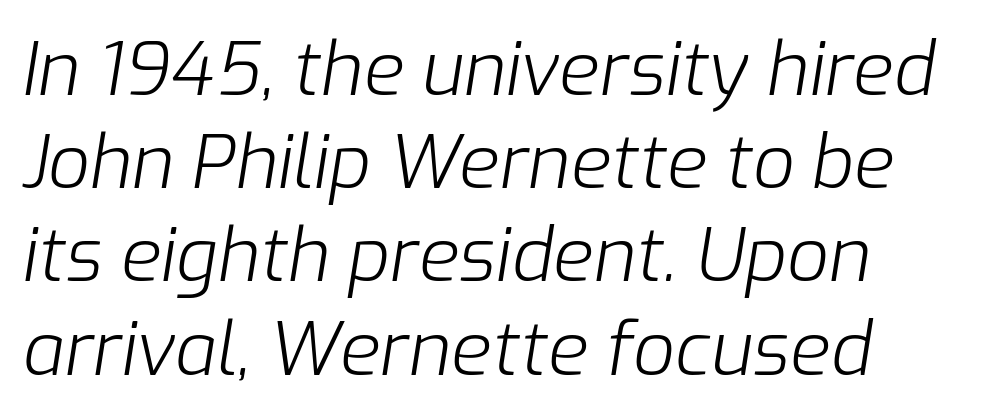
The image shows 74 px light type, italic (leaning right); set left-aligned, normal line spacing (1.26x), normal letter spacing, not underlined; low stroke contrast and a medium x-height.
